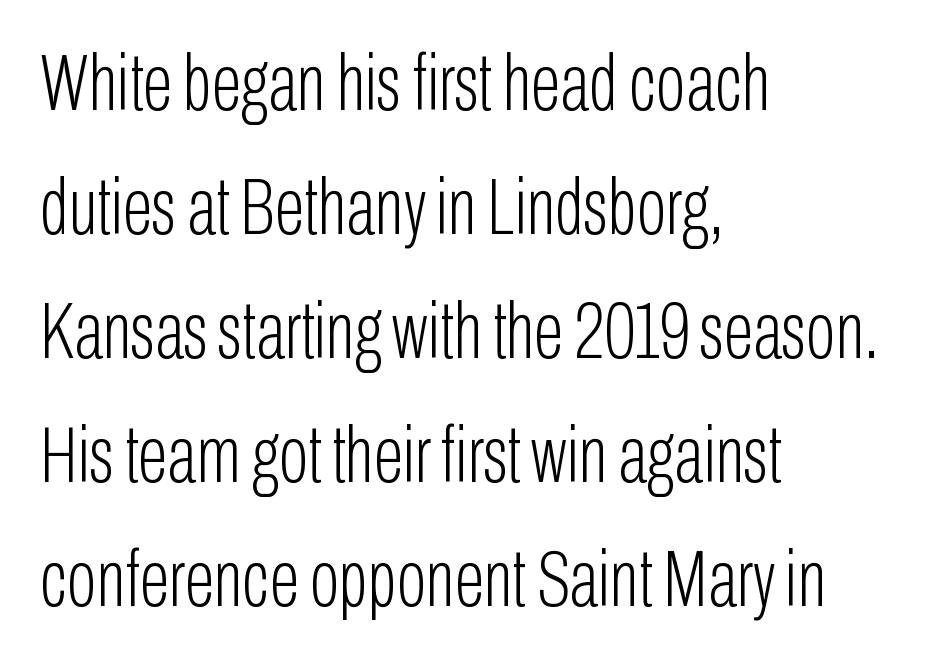
{"serif": "no", "italic": "no", "bold": "no", "weight": "light", "width": "condensed", "stroke_contrast": "low", "x_height": "medium", "monospaced": "no", "underline": "no", "align": "left", "line_spacing": "normal", "line_spacing_ratio": 1.57, "letter_spacing": "normal", "letter_spacing_em": 0.0, "glyph_px": 79}
